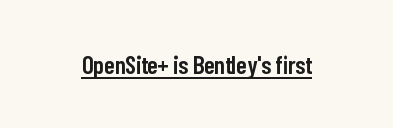
{"italic": "no", "bold": "semi", "underline": "yes", "letter_spacing": "normal", "letter_spacing_em": 0.0, "glyph_px": 25}
